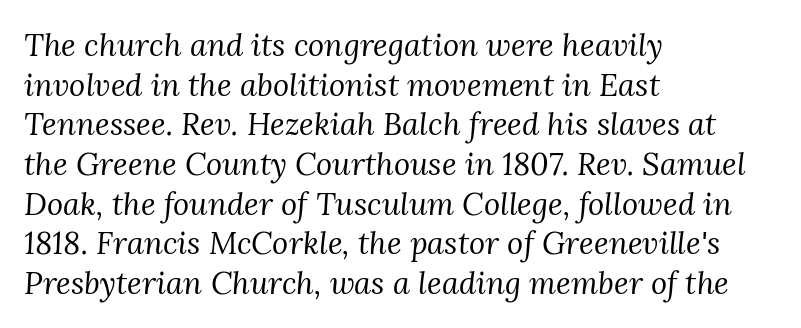
{"serif": "yes", "italic": "yes", "lean": "right", "slant_degrees": 3, "bold": "no", "weight": "regular", "width": "normal", "stroke_contrast": "medium", "x_height": "medium", "monospaced": "no", "underline": "no", "align": "left", "line_spacing": "normal", "line_spacing_ratio": 1.28, "letter_spacing": "normal", "letter_spacing_em": 0.0, "glyph_px": 31}
